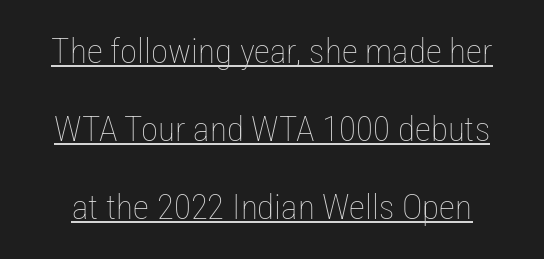
The image shows 35 px thin, condensed type, upright; set loose line spacing (2.23x), normal letter spacing, underlined; low stroke contrast and a medium x-height.
